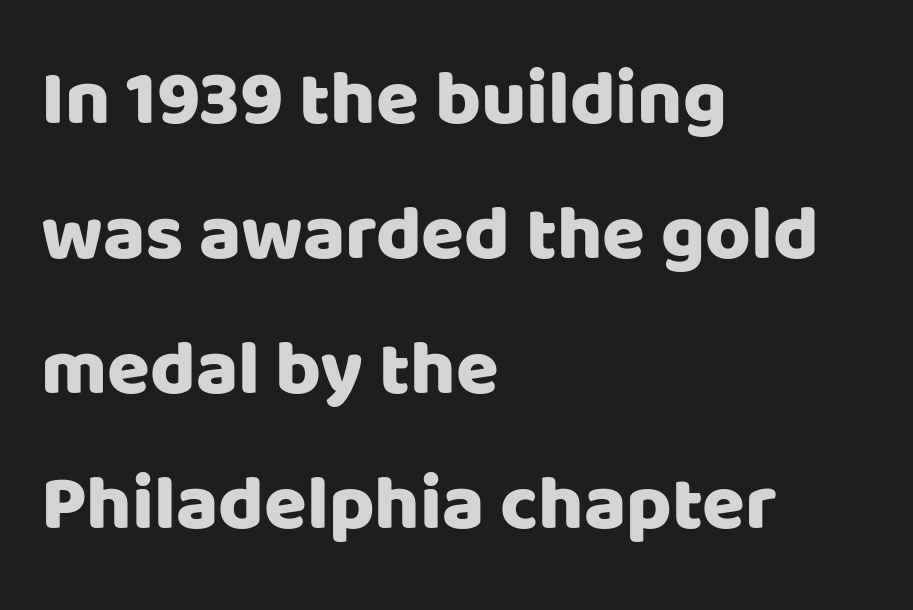
Q: Is the text italic (slanted)? A: No, it is upright.
Q: Is the typeface a serif or a sans-serif typeface? A: Sans-serif.
Q: Is the text underlined? A: No.
Q: How is the paragraph aligned? A: Left-aligned.
Q: Is the spacing between letters normal or unusually wide? A: Normal.
Q: Width (condensed, normal, or wide)? A: Normal.
Q: Stroke contrast? A: Low.
Q: x-height? A: Large.
Q: Monospaced? A: No.
